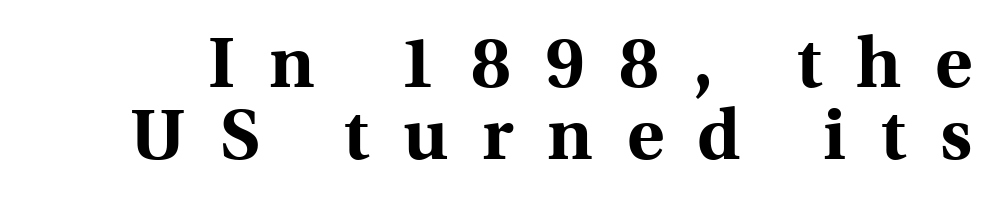
Q: Is the text bold? A: Yes.
Q: Is the text italic (slanted)? A: No, it is upright.
Q: Is the typeface a serif or a sans-serif typeface? A: Serif.
Q: Is the text underlined? A: No.
Q: Is the spacing between letters normal or unusually wide? A: Unusually wide.
Q: Is the spacing between lines tight, normal or loose? A: Tight.
Q: Width (condensed, normal, or wide)? A: Normal.
Q: x-height? A: Medium.
Q: Monospaced? A: No.
